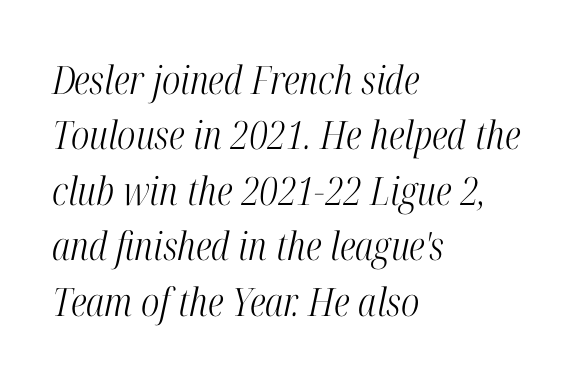
The image shows 39 px light, condensed serif type, italic (leaning right); set left-aligned, normal line spacing (1.42x), normal letter spacing, not underlined; high stroke contrast and a medium x-height.
